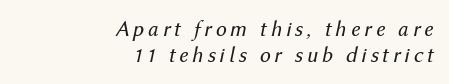
The image shows 22 px text type, italic (leaning right); set right-aligned, line spacing 1.16x, not underlined.
